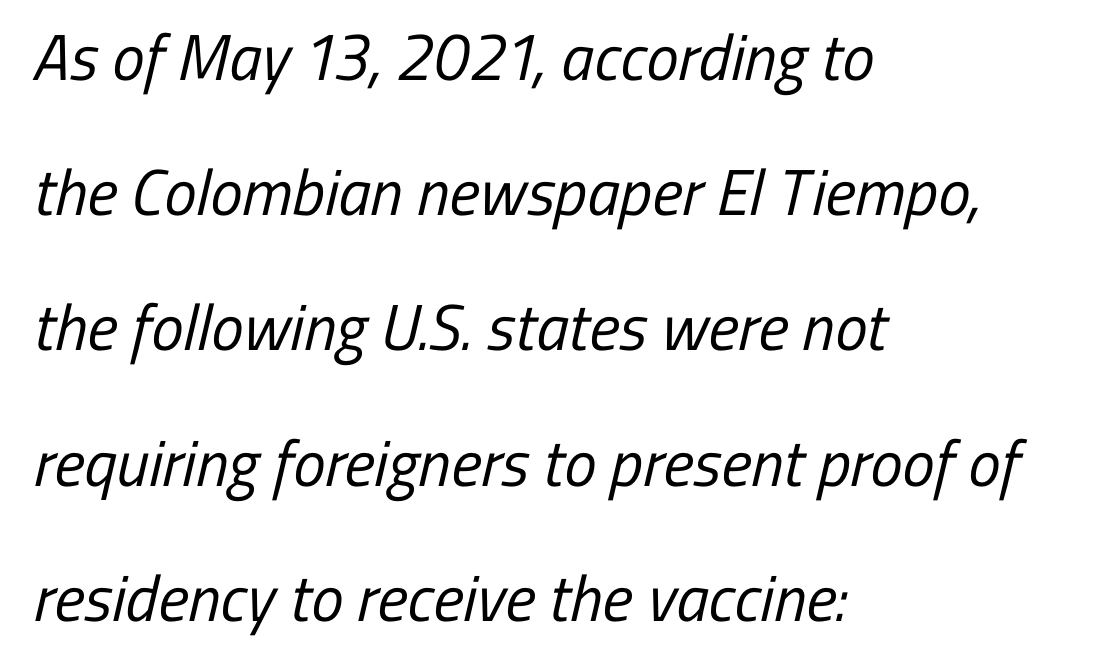
{"serif": "no", "bold": "no", "weight": "regular", "width": "condensed", "stroke_contrast": "low", "x_height": "medium", "monospaced": "no", "underline": "no", "align": "left", "line_spacing": "loose", "line_spacing_ratio": 2.08, "letter_spacing": "normal", "letter_spacing_em": 0.0, "glyph_px": 65}
